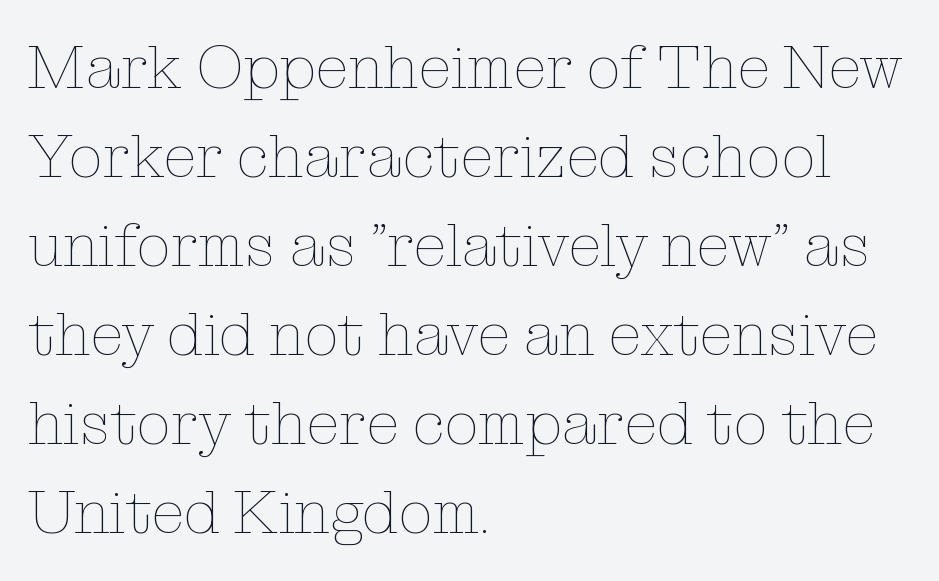
The image shows 61 px thin type, upright; set left-aligned, normal line spacing (1.46x), normal letter spacing, not underlined; low stroke contrast and a medium x-height.
